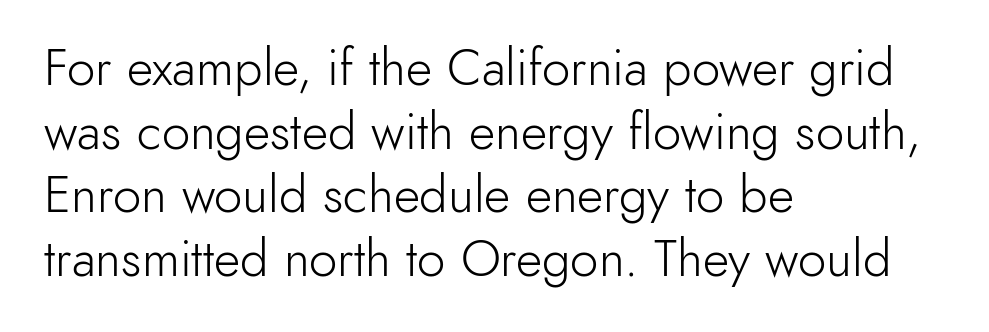
The image shows 51 px light sans-serif type, upright; set left-aligned, normal line spacing (1.25x), normal letter spacing, not underlined; a small x-height.
